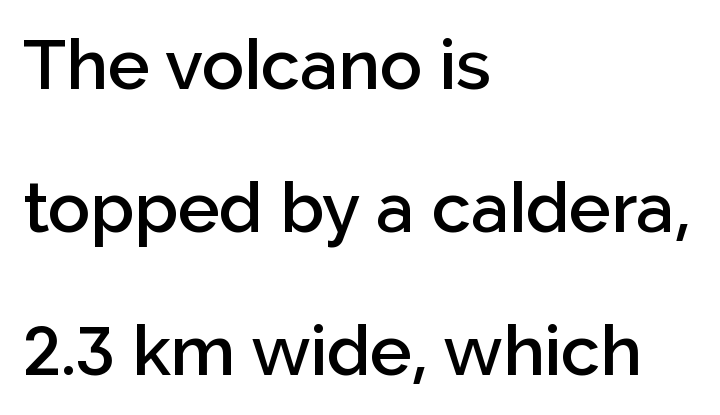
The image shows 70 px semibold sans-serif type, upright; set left-aligned, loose line spacing (2.04x), normal letter spacing, not underlined; low stroke contrast and a medium x-height.
